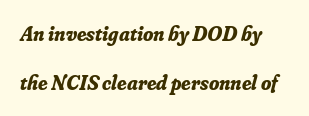
The image shows 21 px bold type, italic (leaning right); set left-aligned, loose line spacing (2.32x), normal letter spacing, not underlined.
